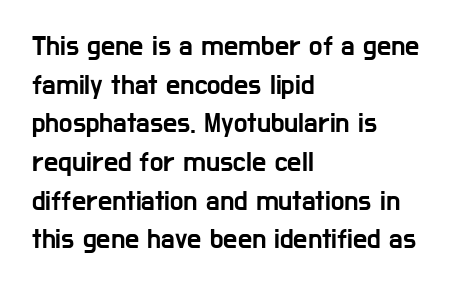
The image shows 28 px condensed sans-serif type, upright; set left-aligned, normal line spacing (1.38x), normal letter spacing, not underlined; low stroke contrast and a medium x-height.
